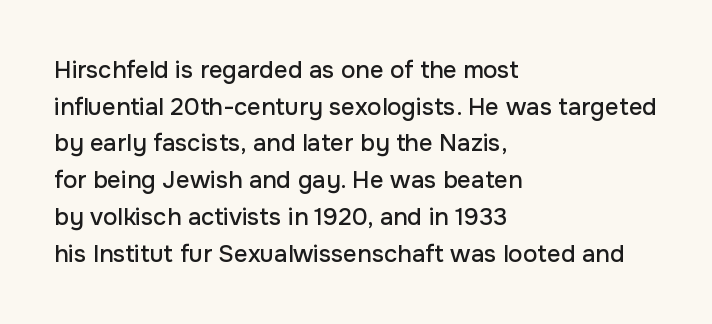
{"italic": "no", "underline": "no", "align": "left", "line_spacing": "normal", "line_spacing_ratio": 1.53, "letter_spacing": "normal", "letter_spacing_em": 0.0, "glyph_px": 24}
